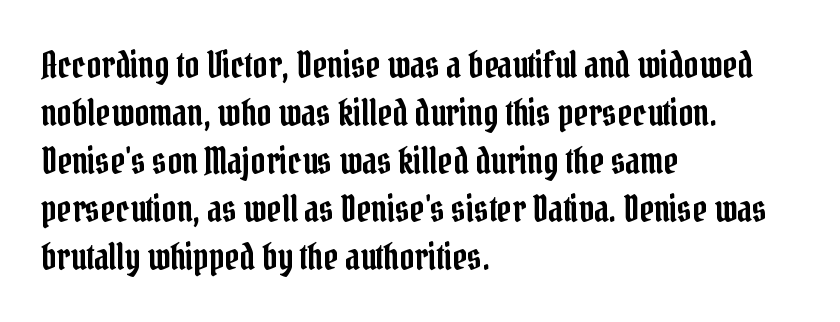
The image shows 36 px condensed serif type, upright; set left-aligned, normal line spacing (1.33x), normal letter spacing, not underlined; low stroke contrast and a medium x-height.
